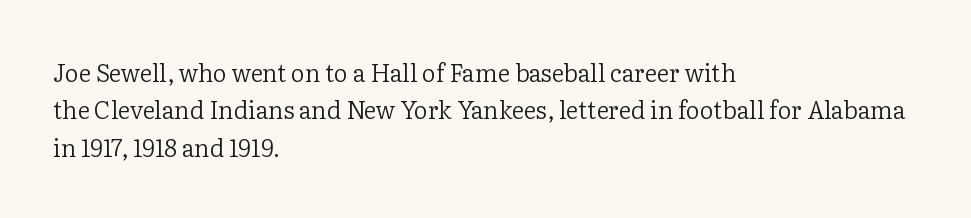
{"italic": "no", "bold": "no", "underline": "no", "align": "left", "line_spacing": "normal", "line_spacing_ratio": 1.56, "letter_spacing": "normal", "letter_spacing_em": 0.0, "glyph_px": 24}
